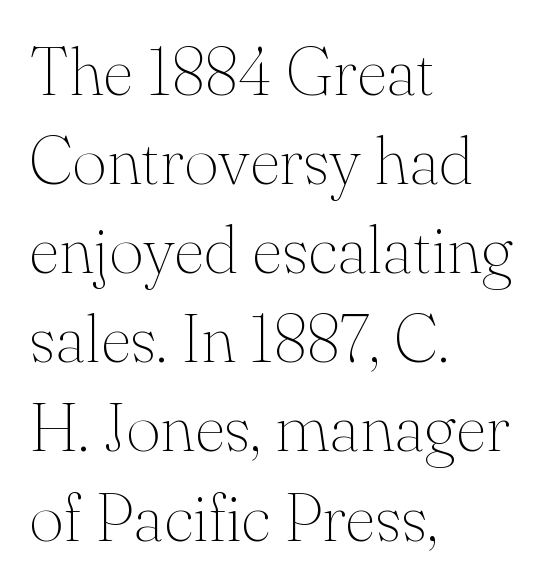
The image shows 67 px thin serif type, upright; set left-aligned, normal line spacing (1.33x), normal letter spacing, not underlined; medium stroke contrast and a small x-height.
